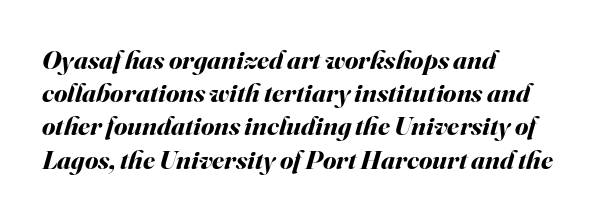
This rendering uses left alignment, leaving the right contour irregular. Quick note: underline off. Heavy, bold letterforms. Rendered with sloped, italic letterforms. The type is set solid horizontally, with unmodified tracking.
